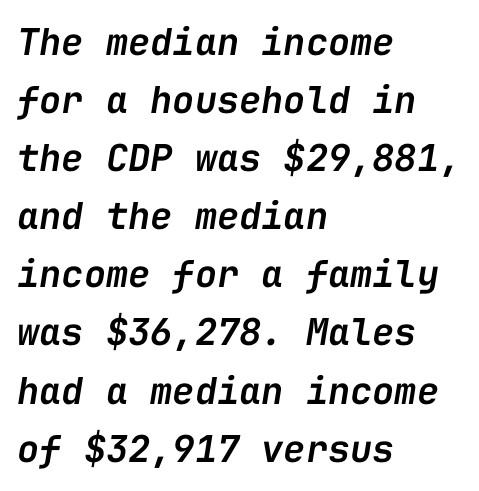
The image shows 37 px semibold type, italic (leaning right), monospaced; set left-aligned, normal line spacing (1.57x), normal letter spacing, not underlined; low stroke contrast and a medium x-height.
